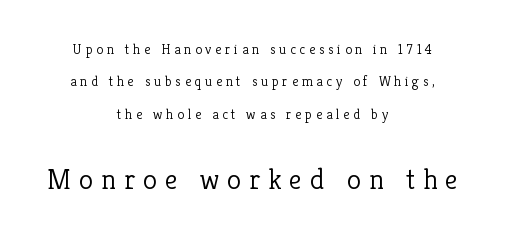
Compared with a flush-left layout, this one balances lines on the center instead. Just letters on the line, the space beneath them empty. The horizontal fit of the characters is loose and conspicuously gappy. Observe the serifs anchoring each vertical stroke in this sample. Larger block? The one below; the one above is distinctly smaller. Weight: not bold — regular or lighter.
